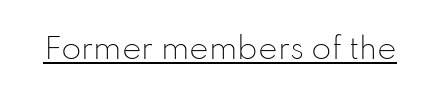
Q: Is the text bold? A: No.
Q: Is the text italic (slanted)? A: No, it is upright.
Q: Is the typeface a serif or a sans-serif typeface? A: Sans-serif.
Q: Is the text underlined? A: Yes.
Q: Is the spacing between letters normal or unusually wide? A: Normal.
Q: Width (condensed, normal, or wide)? A: Normal.
Q: Stroke contrast? A: Low.
Q: x-height? A: Small.
Q: Monospaced? A: No.
